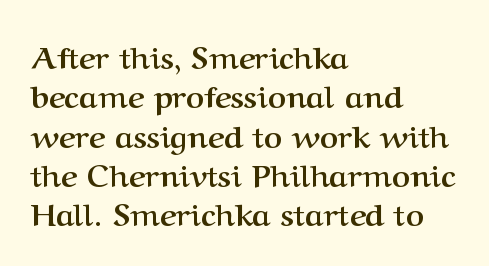
Q: Is the text bold? A: Yes.
Q: Is the text italic (slanted)? A: No, it is upright.
Q: Is the typeface a serif or a sans-serif typeface? A: Serif.
Q: Is the text underlined? A: No.
Q: How is the paragraph aligned? A: Left-aligned.
Q: Is the spacing between letters normal or unusually wide? A: Normal.
Q: Is the spacing between lines tight, normal or loose? A: Normal.
Q: Width (condensed, normal, or wide)? A: Normal.
Q: Stroke contrast? A: Medium.
Q: x-height? A: Medium.
Q: Monospaced? A: No.
